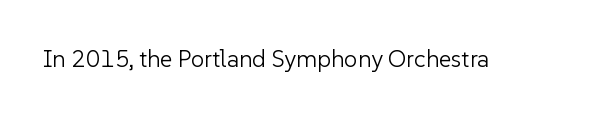
Only glyphs here, with clear space below each row. Notice how the stems are strictly vertical — no italics here. Between one letter and the next there's only the usual sliver of space. Is this a heavy cut? Hardly; it is regular or lighter.
